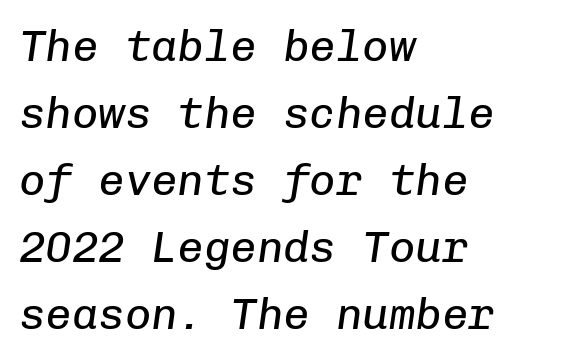
The image shows 44 px regular-weight type, italic (leaning right), monospaced; set left-aligned, normal line spacing (1.52x), normal letter spacing, not underlined; low stroke contrast and a medium x-height.
